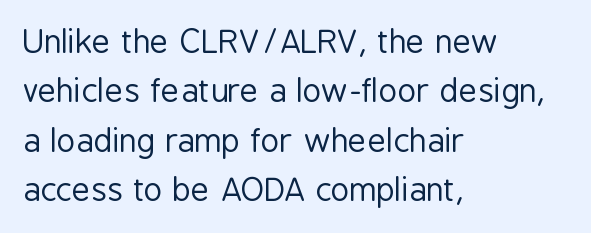
The image shows 32 px regular-weight, condensed sans-serif type, upright; set left-aligned, normal line spacing (1.54x), normal letter spacing, not underlined; low stroke contrast and a medium x-height.
